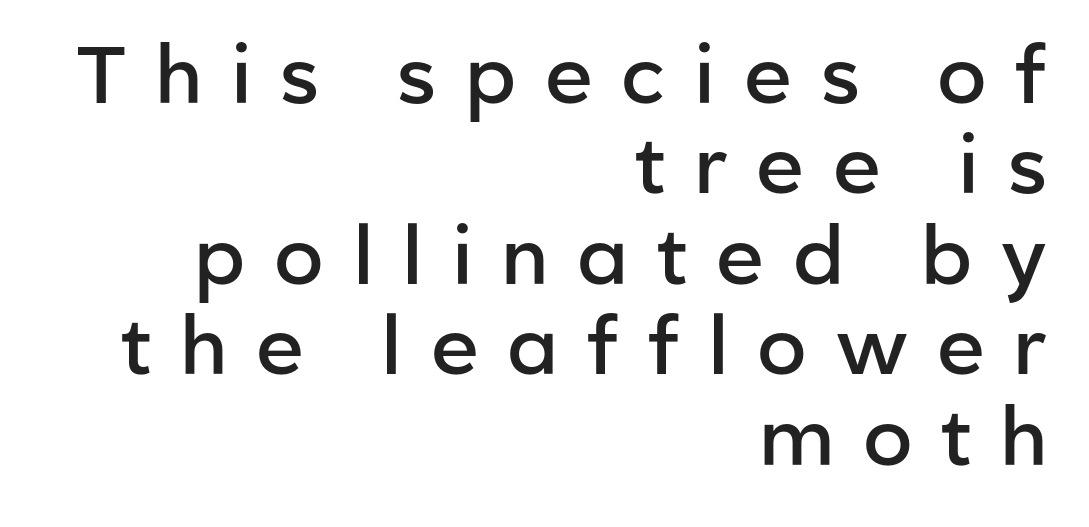
{"serif": "no", "italic": "no", "bold": "semi", "weight": "semibold", "width": "normal", "stroke_contrast": "low", "x_height": "medium", "monospaced": "no", "underline": "no", "align": "right", "line_spacing": "tight", "line_spacing_ratio": 1.13, "letter_spacing": "wide", "letter_spacing_em": 0.36, "glyph_px": 80}
